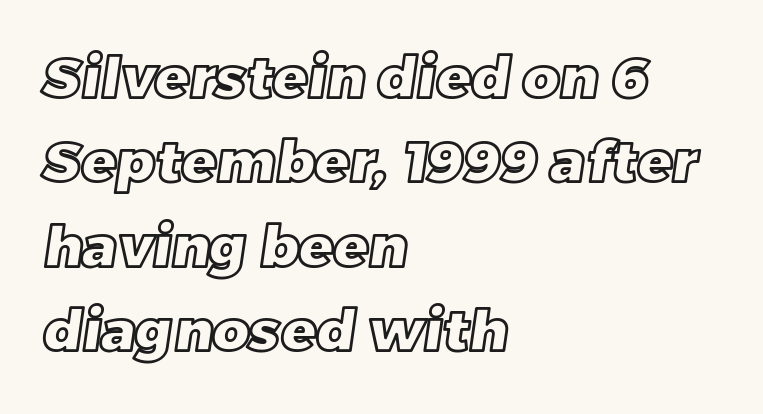
The strip under each line holds only bare page. The face used here is proportionally spaced, like ordinary book or web type. Normally led — the rows are evenly, conventionally spaced. The lines are quadded left.
